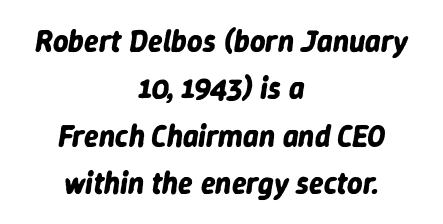
{"italic": "yes", "lean": "right", "slant_degrees": 9, "bold": "yes", "weight": "bold", "width": "normal", "stroke_contrast": "low", "x_height": "medium", "monospaced": "no", "underline": "no", "align": "center", "line_spacing": "normal", "line_spacing_ratio": 1.58, "letter_spacing": "normal", "letter_spacing_em": 0.0, "glyph_px": 30}
